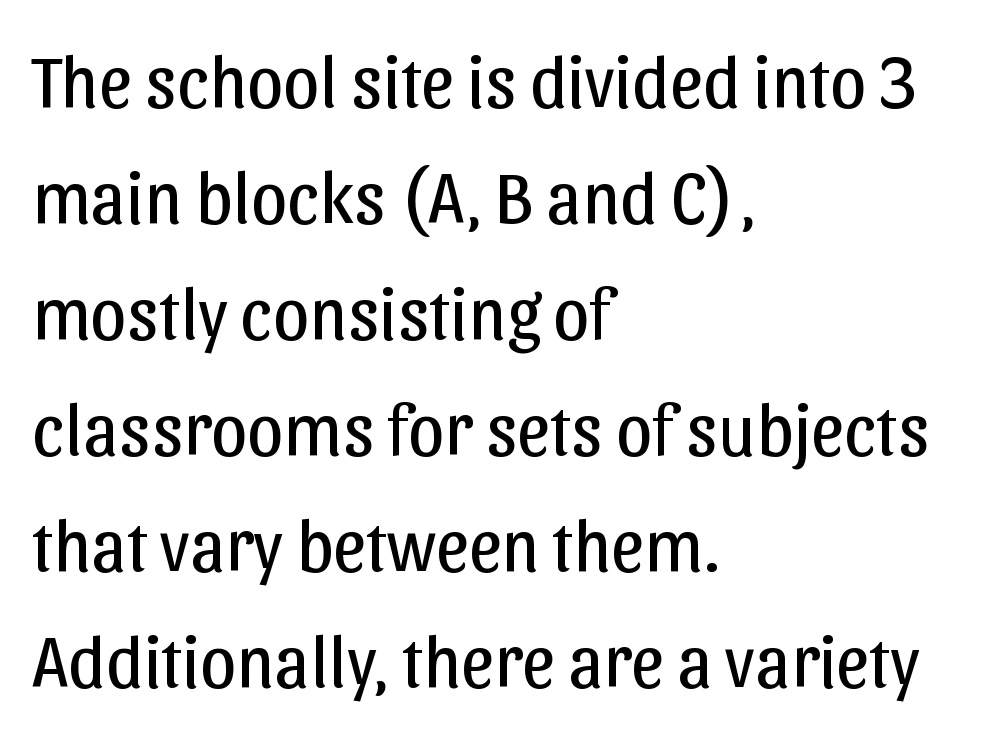
Q: Is the text bold? A: No.
Q: Is the text italic (slanted)? A: No, it is upright.
Q: Is the typeface a serif or a sans-serif typeface? A: Sans-serif.
Q: Is the text underlined? A: No.
Q: How is the paragraph aligned? A: Left-aligned.
Q: Is the spacing between letters normal or unusually wide? A: Normal.
Q: Is the spacing between lines tight, normal or loose? A: Normal.
Q: Width (condensed, normal, or wide)? A: Normal.
Q: Stroke contrast? A: Low.
Q: x-height? A: Medium.
Q: Monospaced? A: No.
